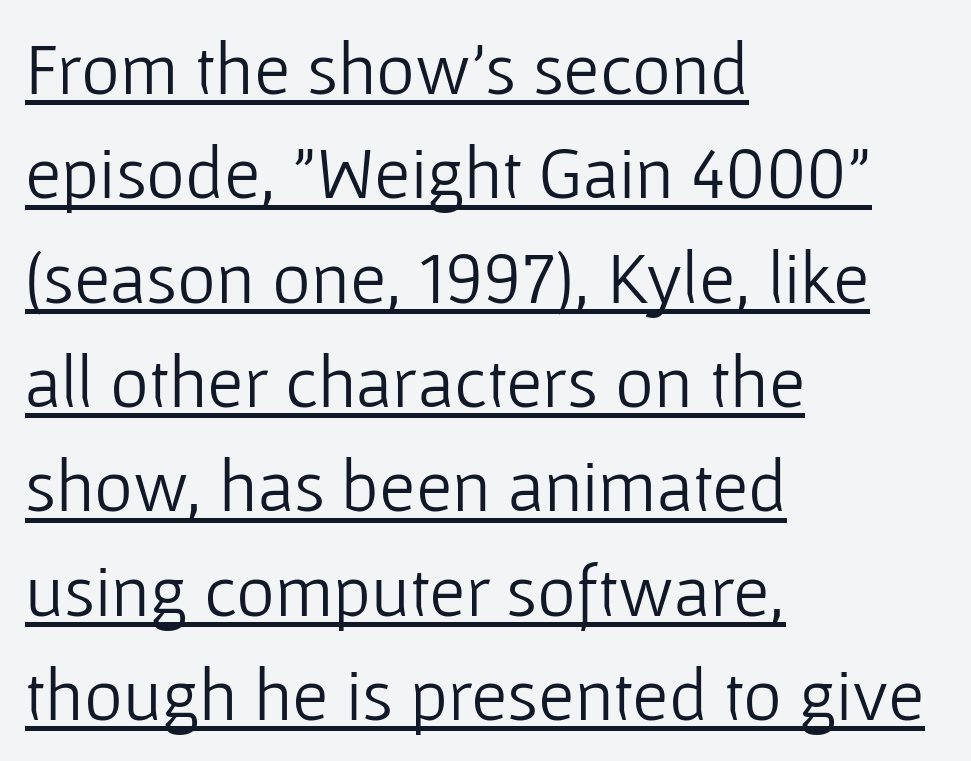
{"serif": "no", "italic": "no", "bold": "no", "weight": "light", "width": "normal", "stroke_contrast": "low", "x_height": "medium", "monospaced": "no", "underline": "yes", "align": "left", "line_spacing": "normal", "line_spacing_ratio": 1.41, "letter_spacing": "normal", "letter_spacing_em": 0.0, "glyph_px": 74}
